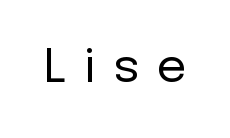
{"serif": "no", "italic": "no", "bold": "no", "weight": "regular", "width": "normal", "stroke_contrast": "low", "x_height": "medium", "monospaced": "no", "underline": "no", "letter_spacing": "wide", "letter_spacing_em": 0.36, "glyph_px": 47}
